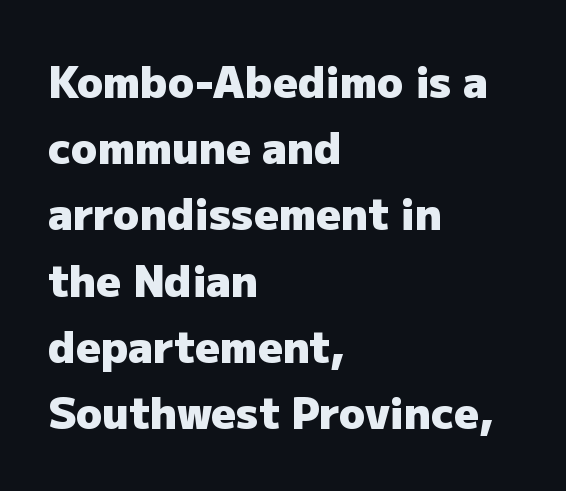
The image shows 43 px heavy sans-serif type, upright; set left-aligned, normal line spacing (1.54x), normal letter spacing, not underlined; low stroke contrast and a medium x-height.
